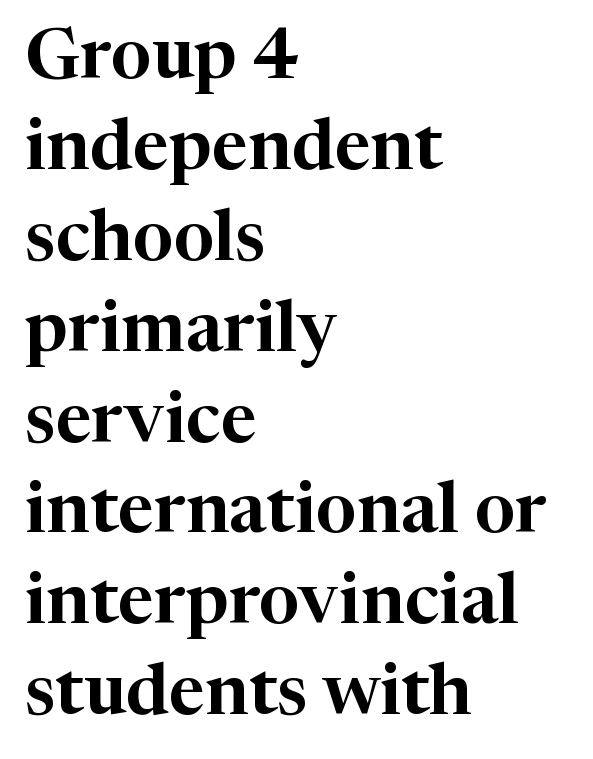
This sample is left-justified, so line endings fall wherever the words run out. Typographically, this falls in the serif category. Bare-footed words on every line. Is there any slant? The stems are plumb. The rendering uses natural spacing where letterforms have individual widths. The space between consecutive lines is moderate.
